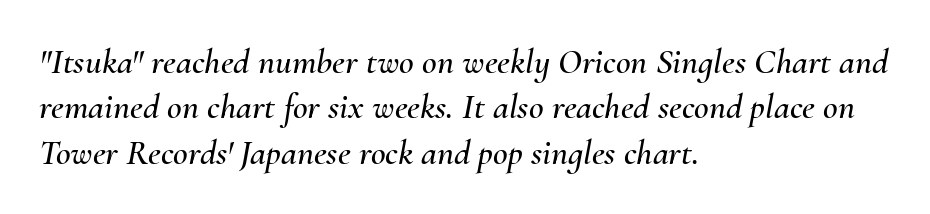
Q: Is the text italic (slanted)? A: Yes, it leans right by about 10 degrees.
Q: Is the text underlined? A: No.
Q: How is the paragraph aligned? A: Left-aligned.
Q: Is the spacing between letters normal or unusually wide? A: Normal.
Q: Is the spacing between lines tight, normal or loose? A: Normal.
Q: Width (condensed, normal, or wide)? A: Normal.
Q: Stroke contrast? A: Medium.
Q: x-height? A: Small.
Q: Monospaced? A: No.
